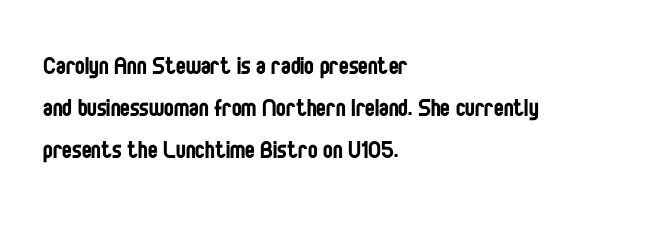
The image shows 29 px regular-weight, condensed sans-serif type, upright; set left-aligned, normal line spacing (1.44x), normal letter spacing, not underlined; low stroke contrast and a large x-height.
